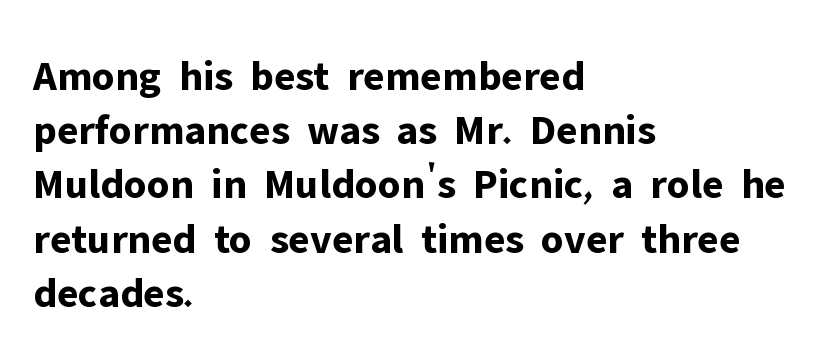
{"serif": "no", "italic": "no", "bold": "yes", "weight": "bold", "width": "normal", "stroke_contrast": "low", "x_height": "medium", "monospaced": "no", "underline": "no", "align": "left", "line_spacing": "normal", "line_spacing_ratio": 1.26, "letter_spacing": "normal", "letter_spacing_em": 0.0, "glyph_px": 43}
